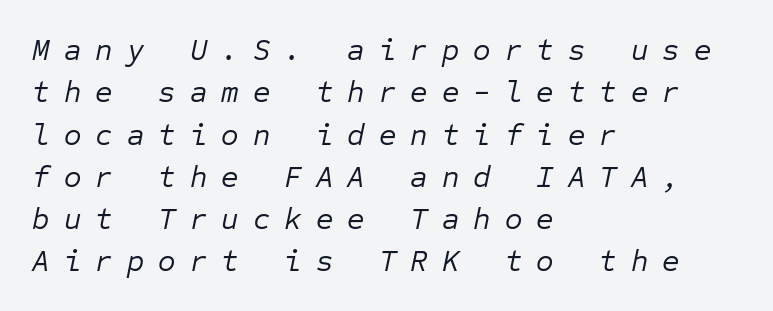
Q: Is the text bold? A: No.
Q: Is the text italic (slanted)? A: Yes, it leans right by about 12 degrees.
Q: Is the text underlined? A: No.
Q: How is the paragraph aligned? A: Left-aligned.
Q: Is the spacing between letters normal or unusually wide? A: Unusually wide.
Q: Is the spacing between lines tight, normal or loose? A: Normal.
Q: Width (condensed, normal, or wide)? A: Normal.
Q: Stroke contrast? A: Low.
Q: x-height? A: Medium.
Q: Monospaced? A: Yes.
